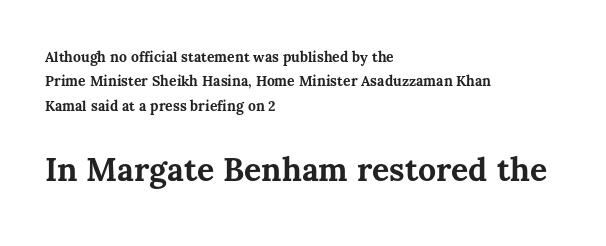
{"italic": "no", "bold": "yes", "weight": "bold", "width": "normal", "stroke_contrast": "medium", "x_height": "medium", "monospaced": "no", "underline": "no", "align": "left", "line_spacing_ratio": 1.75, "letter_spacing": "normal", "letter_spacing_em": 0.0, "larger_block": "second", "size_ratio": 2.29, "glyph_px": 32}
